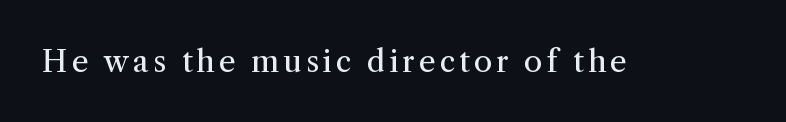
Each letter keeps its own natural width here, so spacing adapts to shape. The font is comparable to plain body text, perhaps lighter. Anything drawn beneath the words? Only blank space. Vertical strokes here are truly vertical.
